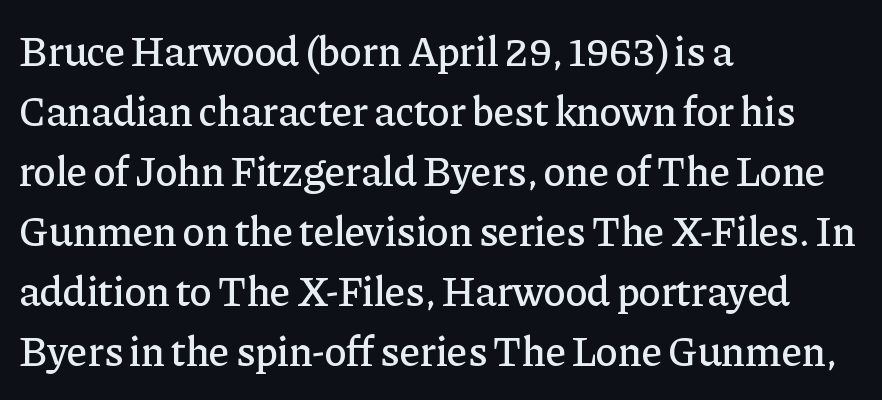
Varying glyph widths throughout — classic text-font behaviour. Upright lettering throughout. These lines are set flush left with a ragged right edge. The strip under each line holds only bare page. Students, note that the glyphs here touch the page at normal intervals.
